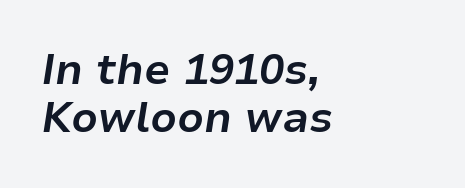
Q: Is the text bold? A: Yes.
Q: Is the text italic (slanted)? A: Yes, it leans right by about 9 degrees.
Q: Is the text underlined? A: No.
Q: How is the paragraph aligned? A: Left-aligned.
Q: Is the spacing between letters normal or unusually wide? A: Normal.
Q: Is the spacing between lines tight, normal or loose? A: Tight.
Q: Width (condensed, normal, or wide)? A: Normal.
Q: Stroke contrast? A: Low.
Q: x-height? A: Medium.
Q: Monospaced? A: No.
